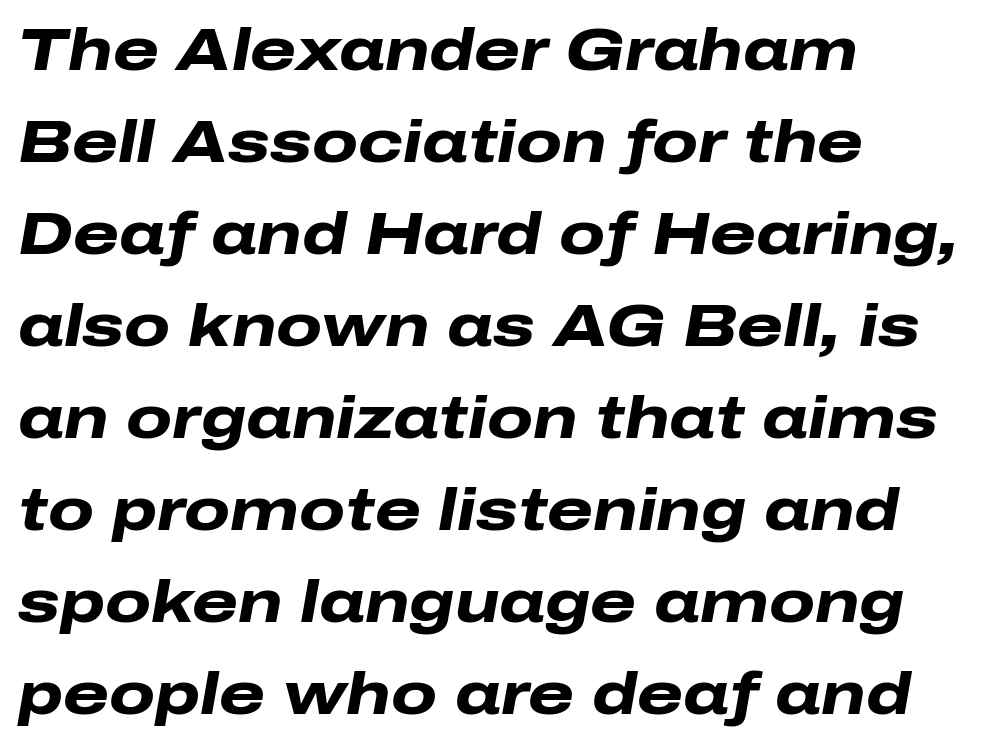
The image shows 59 px heavy, wide type, italic (leaning right); set left-aligned, normal line spacing (1.56x), normal letter spacing, not underlined; low stroke contrast and a medium x-height.
